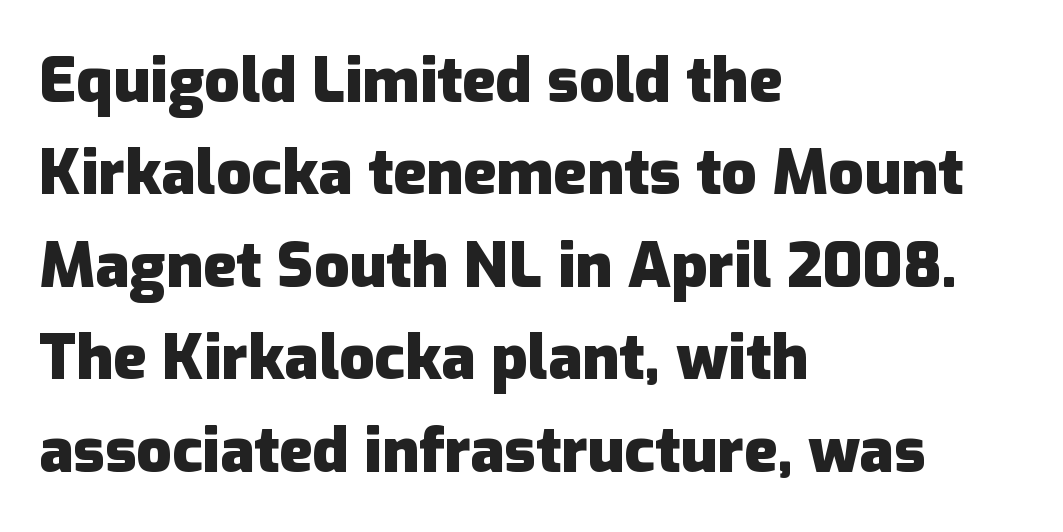
Q: Is the text bold? A: Yes.
Q: Is the text italic (slanted)? A: No, it is upright.
Q: Is the typeface a serif or a sans-serif typeface? A: Sans-serif.
Q: Is the text underlined? A: No.
Q: How is the paragraph aligned? A: Left-aligned.
Q: Is the spacing between letters normal or unusually wide? A: Normal.
Q: Is the spacing between lines tight, normal or loose? A: Normal.
Q: Width (condensed, normal, or wide)? A: Normal.
Q: Stroke contrast? A: Low.
Q: x-height? A: Medium.
Q: Monospaced? A: No.
